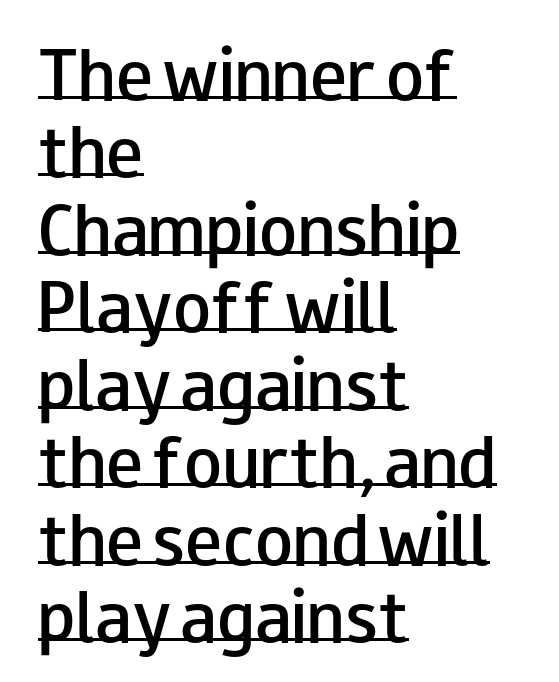
Nope, not italic — everything's standing straight. Caption: standard tracking, unaltered. The rendering uses a semibold face; strokes are thickened but not to full bold. The rendering shows plain stroke endings on the letterforms — a sans-serif design.
